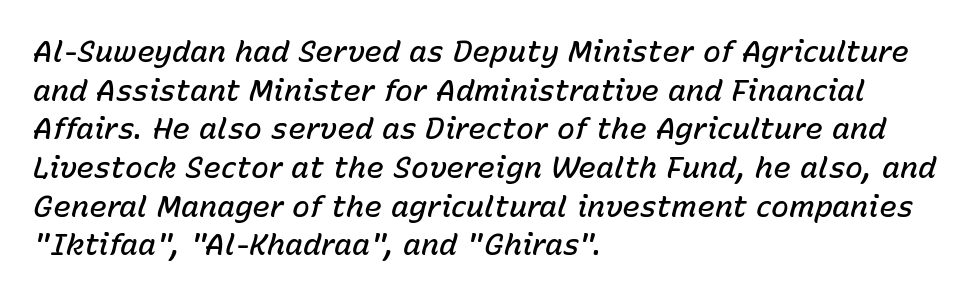
The space directly below the letters is spotless. Vertically, the passage feels balanced, rows spaced as you'd expect. The letters are semibold — heavier than regular but short of a full bold. A classic flush-left, rag-right setting is used for this passage. Here the glyphs are tracked normally, forming tight word shapes.
